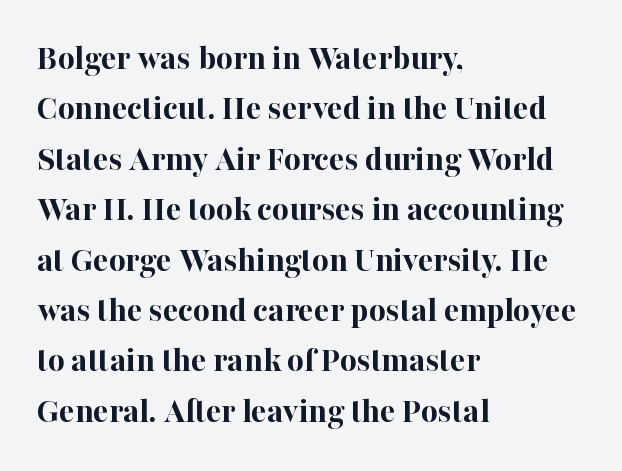
Q: Is the text bold? A: Yes.
Q: Is the text italic (slanted)? A: No, it is upright.
Q: Is the typeface a serif or a sans-serif typeface? A: Serif.
Q: Is the text underlined? A: No.
Q: How is the paragraph aligned? A: Left-aligned.
Q: Is the spacing between letters normal or unusually wide? A: Normal.
Q: Is the spacing between lines tight, normal or loose? A: Normal.
Q: Width (condensed, normal, or wide)? A: Normal.
Q: Stroke contrast? A: High.
Q: x-height? A: Medium.
Q: Monospaced? A: No.
